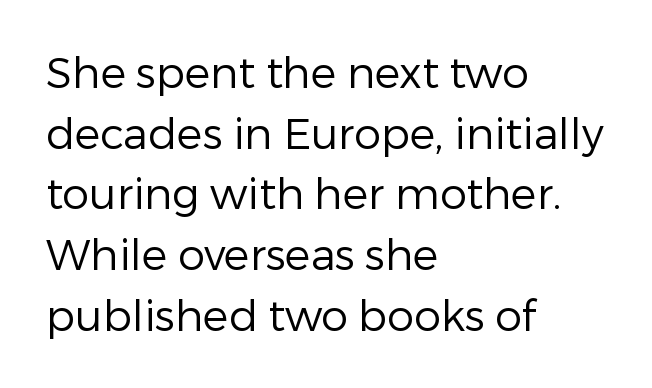
The line-height multiplier appears to be the usual default. Character widths vary here, with narrow letters taking less room than wide ones. The space beneath each line is pristine and unruled. This is not heavy type; no bold has been used. Is the letter spacing exaggerated? No — it looks like the ordinary default.
